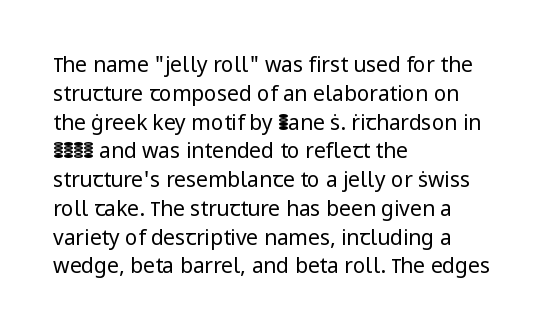
Q: Is the text bold? A: No.
Q: Is the text italic (slanted)? A: No, it is upright.
Q: Is the text underlined? A: No.
Q: How is the paragraph aligned? A: Left-aligned.
Q: Is the spacing between letters normal or unusually wide? A: Normal.
Q: Is the spacing between lines tight, normal or loose? A: Normal.
